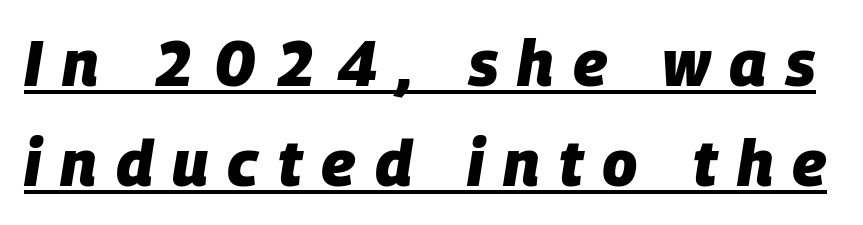
Q: Is the text bold? A: Yes.
Q: Is the text italic (slanted)? A: Yes, it leans right by about 9 degrees.
Q: Is the text underlined? A: Yes.
Q: Is the spacing between letters normal or unusually wide? A: Unusually wide.
Q: Is the spacing between lines tight, normal or loose? A: Normal.
Q: Width (condensed, normal, or wide)? A: Normal.
Q: Stroke contrast? A: Low.
Q: x-height? A: Large.
Q: Monospaced? A: No.
